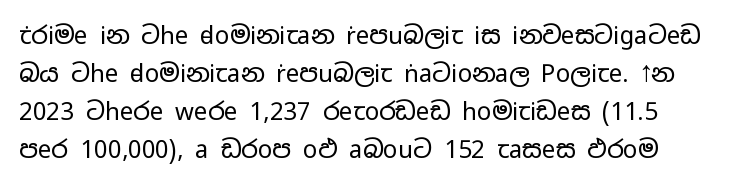
Q: Is the text bold? A: No.
Q: Is the text italic (slanted)? A: No, it is upright.
Q: Is the text underlined? A: No.
Q: Is the spacing between letters normal or unusually wide? A: Normal.
Q: Is the spacing between lines tight, normal or loose? A: Normal.
